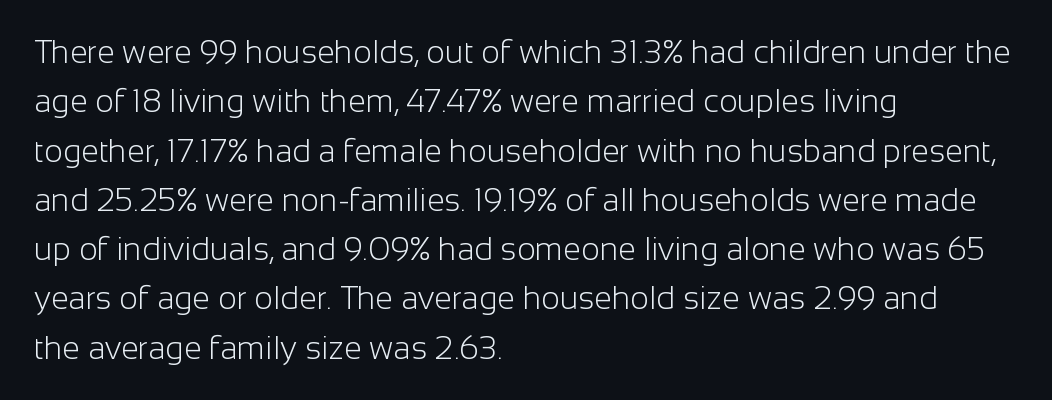
The image shows 32 px light sans-serif type, upright; set left-aligned, normal line spacing (1.54x), normal letter spacing, not underlined; low stroke contrast and a medium x-height.
